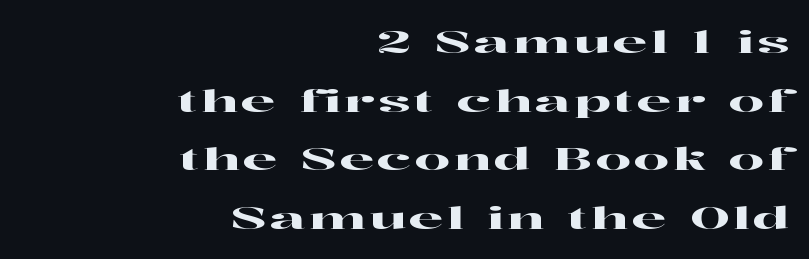
You could not count columns in this text — the font is proportionally spaced. Nope, not italic — everything's standing straight. Examine the stroke ends and you'll spot serifs. Which margin do the lines hug? The right one — the left edge is uneven. Check under the words: just untouched page.
